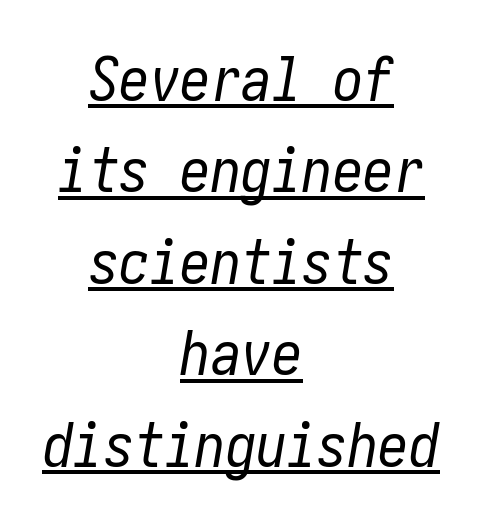
The image shows 61 px regular-weight, condensed type, italic (leaning right); set centered, normal line spacing (1.5x), normal letter spacing, underlined; low stroke contrast and a medium x-height.
